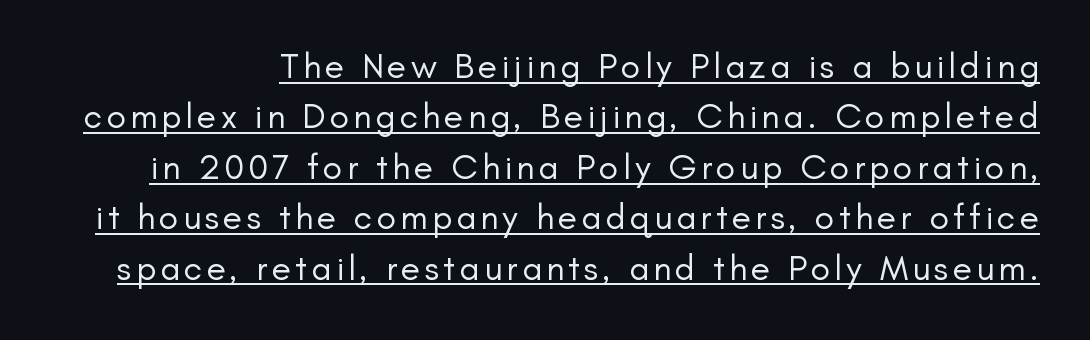
Q: Is the text bold? A: No.
Q: Is the text italic (slanted)? A: No, it is upright.
Q: Is the typeface a serif or a sans-serif typeface? A: Sans-serif.
Q: Is the text underlined? A: Yes.
Q: Is the spacing between lines tight, normal or loose? A: Normal.
Q: Width (condensed, normal, or wide)? A: Normal.
Q: Stroke contrast? A: Low.
Q: x-height? A: Small.
Q: Monospaced? A: No.
